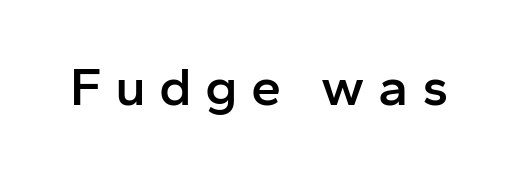
Q: Is the text bold? A: Semi-bold.
Q: Is the text italic (slanted)? A: No, it is upright.
Q: Is the typeface a serif or a sans-serif typeface? A: Sans-serif.
Q: Is the text underlined? A: No.
Q: Is the spacing between letters normal or unusually wide? A: Unusually wide.
Q: Width (condensed, normal, or wide)? A: Normal.
Q: Stroke contrast? A: Low.
Q: x-height? A: Medium.
Q: Monospaced? A: No.
